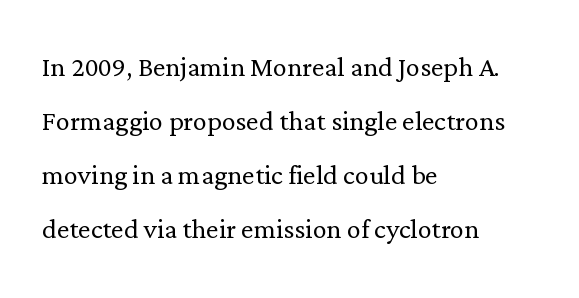
The image shows 35 px light serif type, upright; set left-aligned, normal line spacing (1.54x), normal letter spacing, not underlined; low stroke contrast and a medium x-height.
